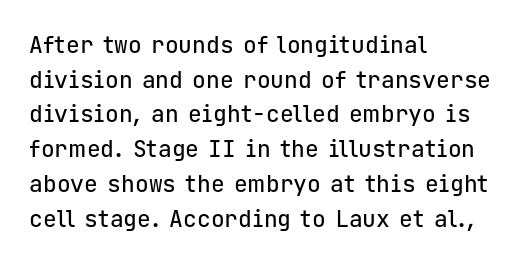
Q: Is the text italic (slanted)? A: No, it is upright.
Q: Is the text underlined? A: No.
Q: How is the paragraph aligned? A: Left-aligned.
Q: Is the spacing between letters normal or unusually wide? A: Normal.
Q: Is the spacing between lines tight, normal or loose? A: Normal.
